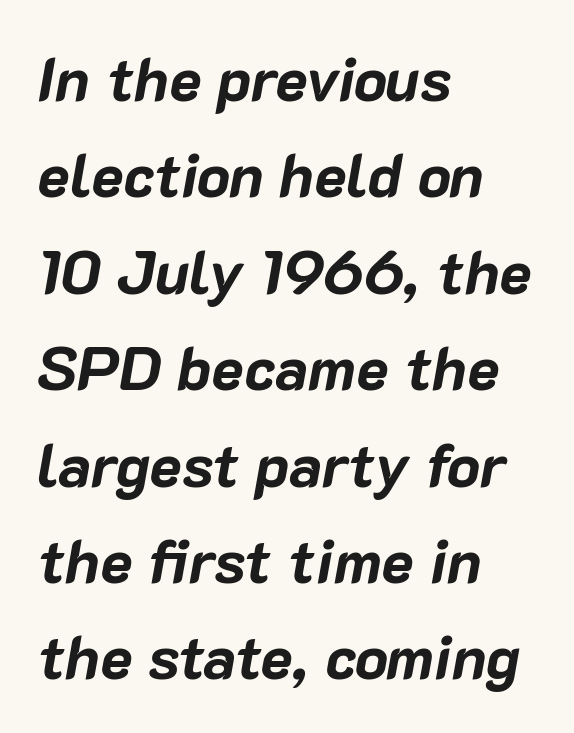
{"italic": "yes", "lean": "right", "slant_degrees": 10, "bold": "yes", "weight": "bold", "width": "normal", "stroke_contrast": "low", "x_height": "medium", "monospaced": "no", "underline": "no", "align": "left", "line_spacing": "normal", "line_spacing_ratio": 1.58, "letter_spacing": "normal", "letter_spacing_em": 0.0, "glyph_px": 61}
